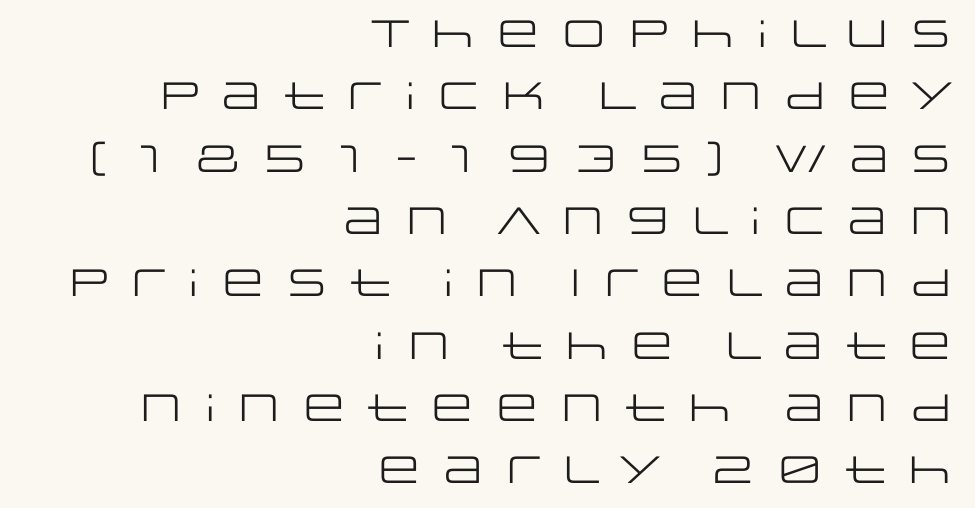
Q: Is the text bold? A: No.
Q: Is the text italic (slanted)? A: No, it is upright.
Q: Is the typeface a serif or a sans-serif typeface? A: Sans-serif.
Q: Is the text underlined? A: No.
Q: How is the paragraph aligned? A: Right-aligned.
Q: Is the spacing between lines tight, normal or loose? A: Normal.
Q: Width (condensed, normal, or wide)? A: Wide.
Q: Stroke contrast? A: Low.
Q: x-height? A: Large.
Q: Monospaced? A: No.
